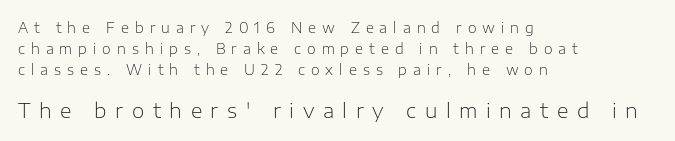
{"italic": "no", "bold": "no", "underline": "no", "align": "left", "line_spacing": "normal", "line_spacing_ratio": 1.5, "letter_spacing": "wide", "letter_spacing_em": 0.43, "larger_block": "second", "size_ratio": 1.43, "glyph_px": 20}
